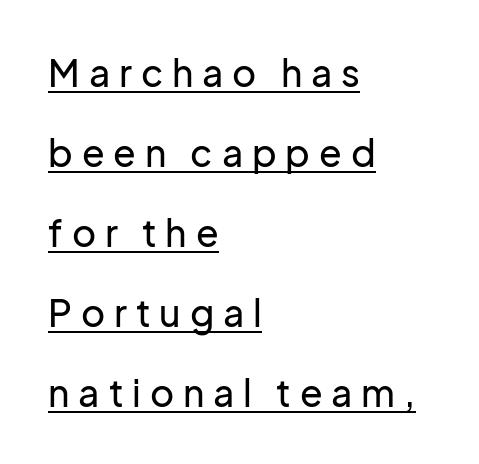
{"serif": "no", "italic": "no", "width": "normal", "stroke_contrast": "low", "x_height": "medium", "monospaced": "no", "underline": "yes", "align": "left", "line_spacing": "loose", "line_spacing_ratio": 2.16, "letter_spacing": "wide", "letter_spacing_em": 0.24, "glyph_px": 37}
